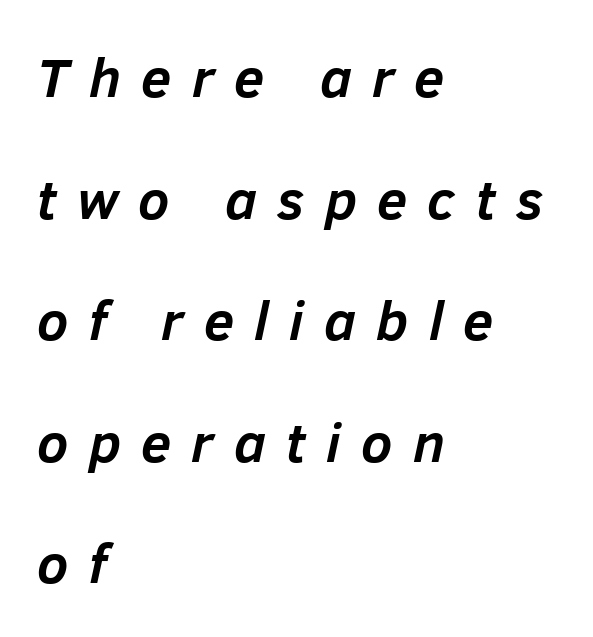
The letters advance in unequal steps, a hallmark of proportional type. Style check: oblique. The foot of each line stays bare and open. Inter-character spacing is expanded well beyond the font's built-in metrics. You could fit nearly another row in the gap between these rows. The face used here has the dense, thick strokes of a bold.
